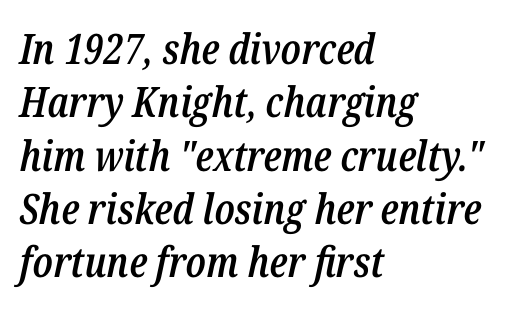
The image shows 42 px semibold, condensed type, italic (leaning right); set left-aligned, normal line spacing (1.27x), normal letter spacing, not underlined; low stroke contrast and a medium x-height.
